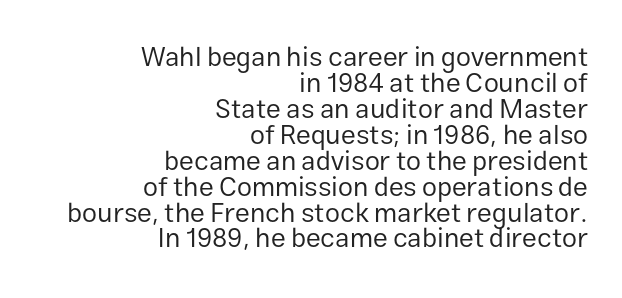
Every row of glyphs terminates at an identical x-position on the right. The horizontal fit of the characters is conventional and even. The cut favours lightness, reaching ordinary text weight at its darkest. Tall strokes in this sample are plumb rather than angled. Check the space under the baseline: it is left empty.
